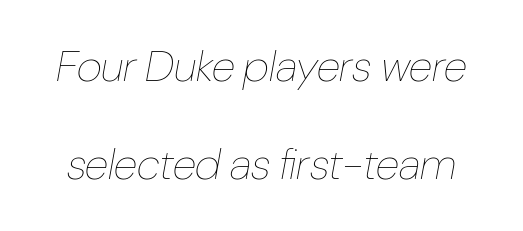
The image shows 44 px thin, condensed type, italic (leaning right); set loose line spacing (2.23x), normal letter spacing, not underlined; low stroke contrast and a medium x-height.
